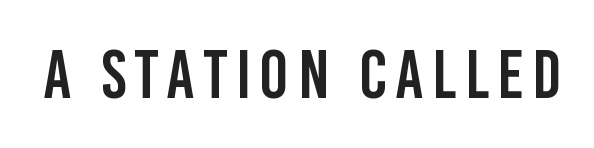
These lines are rendered in a variable-pitch font. Only glyphs here, with clear space below each row. This is sans-serif lettering, the kind often seen on screens and signage. Unlike italic type, these characters show no tilt at all.
